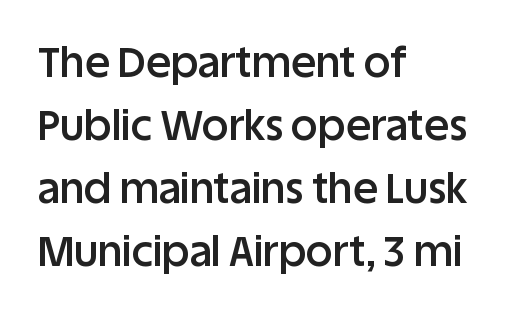
{"serif": "no", "italic": "no", "bold": "semi", "weight": "semibold", "width": "normal", "stroke_contrast": "low", "x_height": "large", "monospaced": "no", "underline": "no", "align": "left", "line_spacing": "normal", "line_spacing_ratio": 1.5, "letter_spacing": "normal", "letter_spacing_em": 0.0, "glyph_px": 42}
